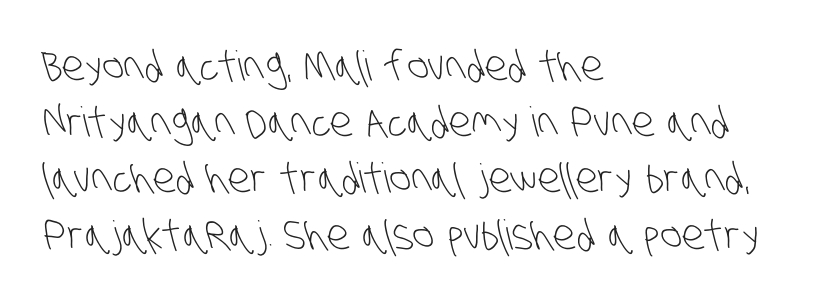
Q: Is the text bold? A: No.
Q: Is the typeface a serif or a sans-serif typeface? A: Sans-serif.
Q: Is the text underlined? A: No.
Q: How is the paragraph aligned? A: Left-aligned.
Q: Is the spacing between letters normal or unusually wide? A: Normal.
Q: Is the spacing between lines tight, normal or loose? A: Normal.
Q: Width (condensed, normal, or wide)? A: Condensed.
Q: Stroke contrast? A: Low.
Q: x-height? A: Large.
Q: Monospaced? A: No.
